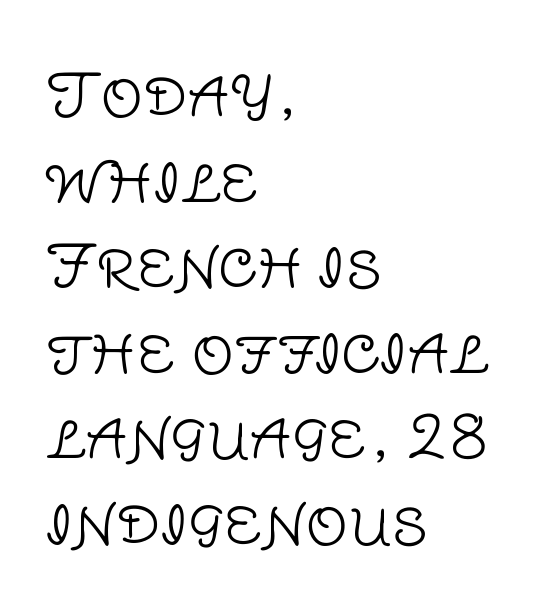
{"serif": "no", "bold": "no", "weight": "light", "width": "normal", "stroke_contrast": "low", "x_height": "large", "monospaced": "no", "underline": "no", "align": "left", "line_spacing": "normal", "line_spacing_ratio": 1.45, "letter_spacing": "normal", "letter_spacing_em": 0.0, "glyph_px": 59}
